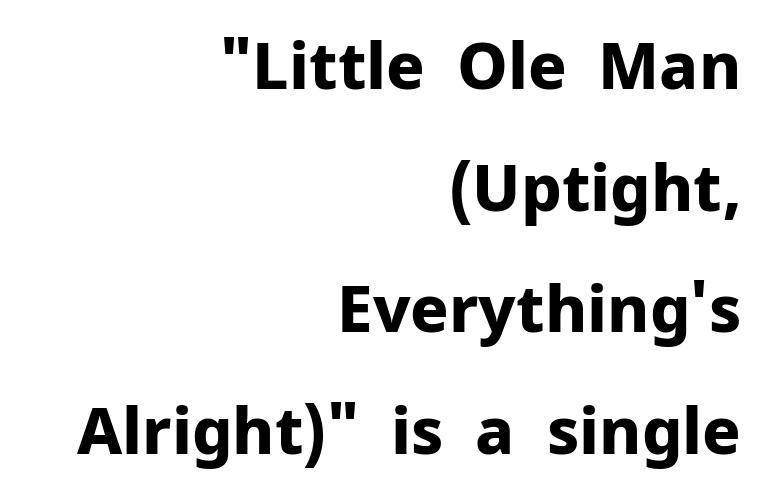
Q: Is the text bold? A: Yes.
Q: Is the text italic (slanted)? A: No, it is upright.
Q: Is the typeface a serif or a sans-serif typeface? A: Sans-serif.
Q: Is the text underlined? A: No.
Q: How is the paragraph aligned? A: Right-aligned.
Q: Is the spacing between letters normal or unusually wide? A: Normal.
Q: Is the spacing between lines tight, normal or loose? A: Loose.
Q: Width (condensed, normal, or wide)? A: Normal.
Q: Stroke contrast? A: Low.
Q: x-height? A: Medium.
Q: Monospaced? A: No.
